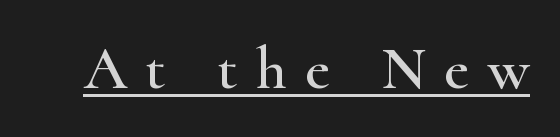
Q: Is the text italic (slanted)? A: No, it is upright.
Q: Is the typeface a serif or a sans-serif typeface? A: Serif.
Q: Is the text underlined? A: Yes.
Q: Is the spacing between letters normal or unusually wide? A: Unusually wide.
Q: Width (condensed, normal, or wide)? A: Wide.
Q: Stroke contrast? A: High.
Q: x-height? A: Small.
Q: Monospaced? A: No.
